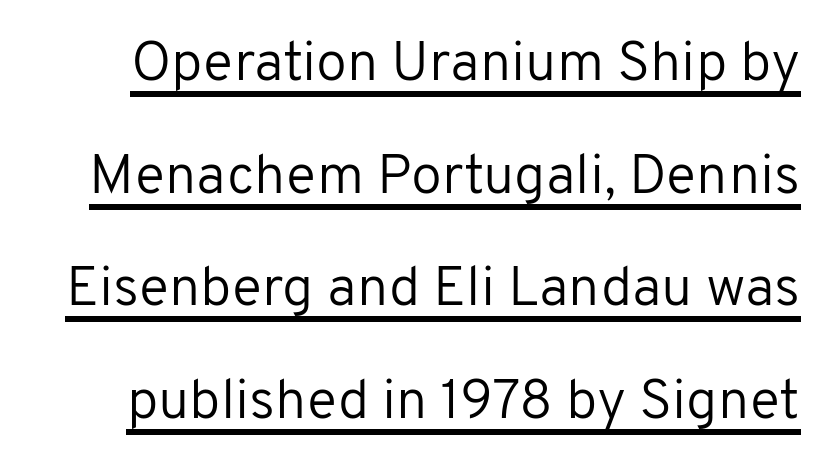
Font category for this specimen: sans-serif. Descenders here cross a horizontal rule under the line. Airy leading. In terms of letterspacing, this is plain default setting. The typesetting does not lean heavy: it is not bold. When letters stand straight like this, we call the style roman or upright.
